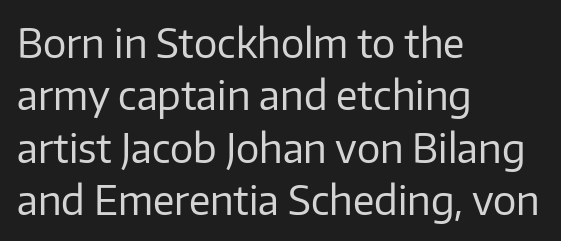
{"serif": "no", "italic": "no", "bold": "no", "weight": "regular", "width": "normal", "stroke_contrast": "low", "x_height": "medium", "monospaced": "no", "underline": "no", "align": "left", "line_spacing": "normal", "line_spacing_ratio": 1.34, "letter_spacing": "normal", "letter_spacing_em": 0.0, "glyph_px": 39}
